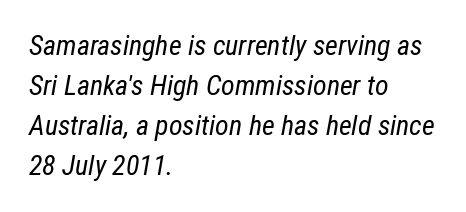
The image shows 28 px regular-weight, condensed type, italic (leaning right); set left-aligned, normal line spacing (1.43x), normal letter spacing, not underlined; low stroke contrast and a medium x-height.
